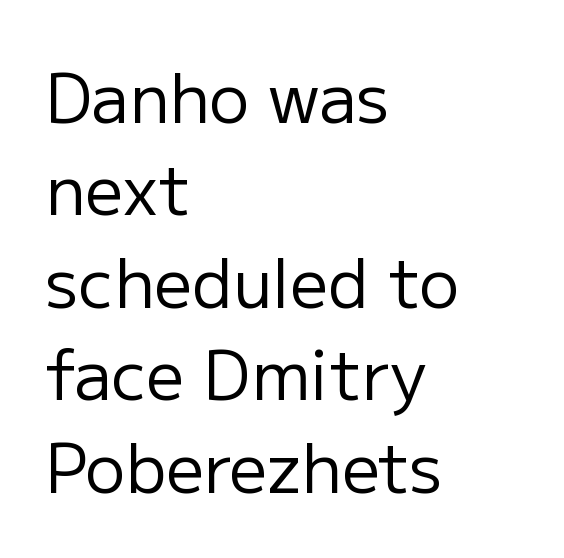
Q: Is the text bold? A: No.
Q: Is the text italic (slanted)? A: No, it is upright.
Q: Is the typeface a serif or a sans-serif typeface? A: Sans-serif.
Q: Is the text underlined? A: No.
Q: How is the paragraph aligned? A: Left-aligned.
Q: Is the spacing between letters normal or unusually wide? A: Normal.
Q: Is the spacing between lines tight, normal or loose? A: Normal.
Q: Width (condensed, normal, or wide)? A: Normal.
Q: Stroke contrast? A: Low.
Q: x-height? A: Medium.
Q: Monospaced? A: No.
